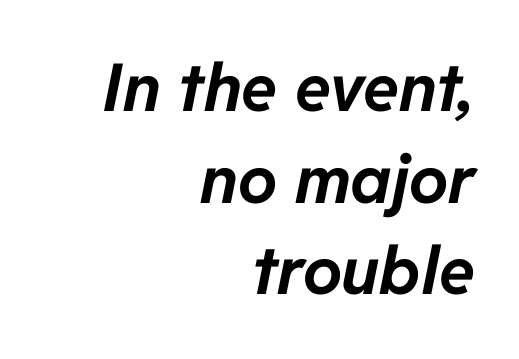
{"italic": "yes", "lean": "right", "slant_degrees": 11, "bold": "yes", "weight": "bold", "width": "normal", "stroke_contrast": "low", "x_height": "medium", "monospaced": "no", "underline": "no", "align": "right", "line_spacing": "normal", "line_spacing_ratio": 1.39, "letter_spacing": "normal", "letter_spacing_em": 0.0, "glyph_px": 66}
